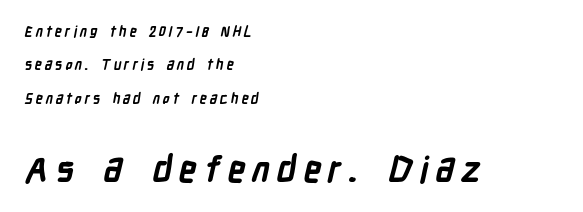
The image shows 35 px bold, condensed sans-serif type; set left-aligned, loose line spacing (2.39x), unusually wide letter spacing (+0.2 em), not underlined; the second (bottom) block is 2.5x larger; low stroke contrast and a medium x-height.
